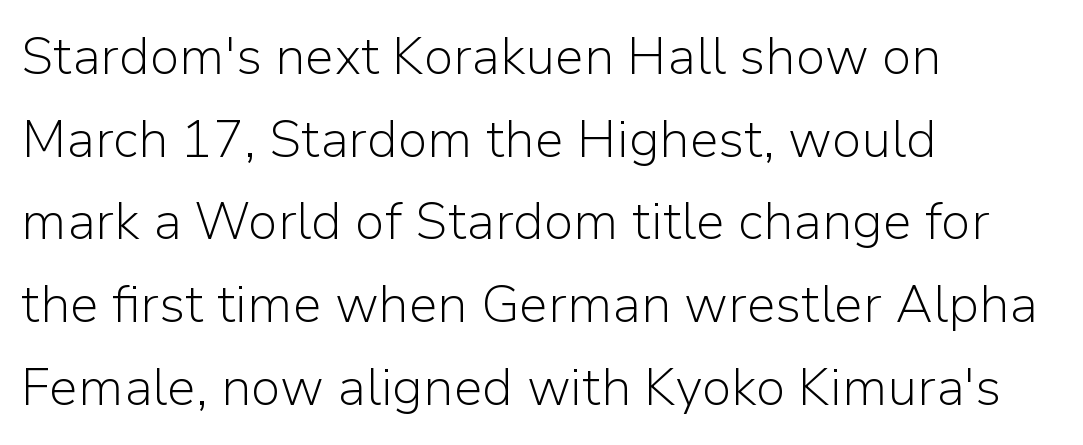
The image shows 52 px light sans-serif type, upright; set left-aligned, normal line spacing (1.59x), normal letter spacing, not underlined; low stroke contrast and a medium x-height.
